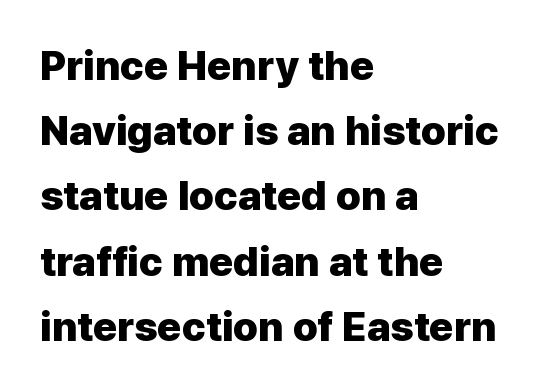
{"serif": "no", "italic": "no", "bold": "yes", "weight": "heavy", "width": "normal", "stroke_contrast": "low", "x_height": "medium", "monospaced": "no", "underline": "no", "align": "left", "line_spacing": "normal", "line_spacing_ratio": 1.59, "letter_spacing": "normal", "letter_spacing_em": 0.0, "glyph_px": 41}
